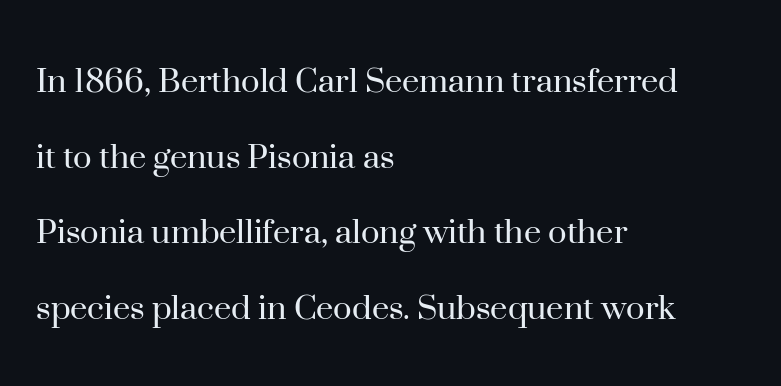
Q: Is the text bold? A: No.
Q: Is the text italic (slanted)? A: No, it is upright.
Q: Is the typeface a serif or a sans-serif typeface? A: Serif.
Q: Is the text underlined? A: No.
Q: How is the paragraph aligned? A: Left-aligned.
Q: Is the spacing between letters normal or unusually wide? A: Normal.
Q: Is the spacing between lines tight, normal or loose? A: Loose.
Q: Width (condensed, normal, or wide)? A: Normal.
Q: Stroke contrast? A: High.
Q: x-height? A: Small.
Q: Monospaced? A: No.
